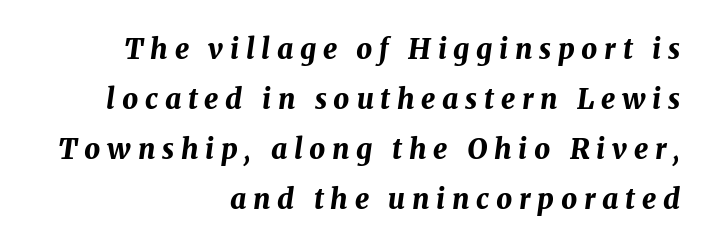
Q: Is the text bold? A: Yes.
Q: Is the text italic (slanted)? A: Yes, it leans right by about 8 degrees.
Q: Is the text underlined? A: No.
Q: How is the paragraph aligned? A: Right-aligned.
Q: Is the spacing between letters normal or unusually wide? A: Unusually wide.
Q: Width (condensed, normal, or wide)? A: Normal.
Q: Stroke contrast? A: Medium.
Q: x-height? A: Medium.
Q: Monospaced? A: No.
